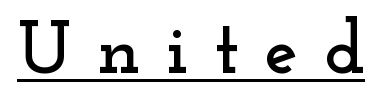
Q: Is the text italic (slanted)? A: No, it is upright.
Q: Is the typeface a serif or a sans-serif typeface? A: Serif.
Q: Is the text underlined? A: Yes.
Q: Is the spacing between letters normal or unusually wide? A: Unusually wide.
Q: Width (condensed, normal, or wide)? A: Wide.
Q: Stroke contrast? A: Low.
Q: x-height? A: Small.
Q: Monospaced? A: No.
